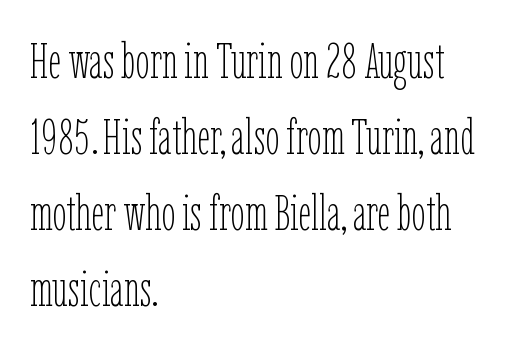
{"italic": "no", "bold": "no", "weight": "thin", "width": "condensed", "stroke_contrast": "low", "x_height": "medium", "monospaced": "no", "underline": "no", "align": "left", "line_spacing": "normal", "line_spacing_ratio": 1.52, "letter_spacing": "normal", "letter_spacing_em": 0.0, "glyph_px": 50}
